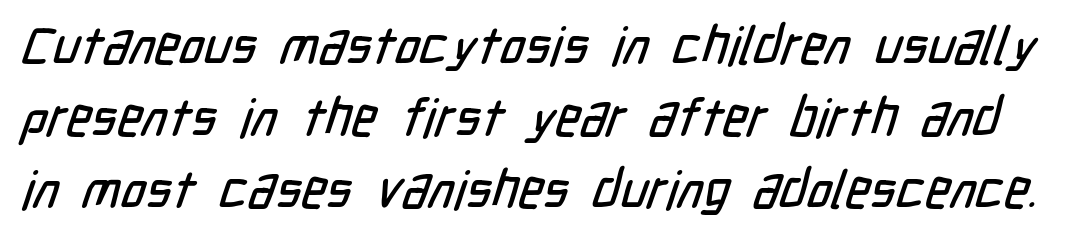
{"serif": "no", "width": "condensed", "stroke_contrast": "low", "x_height": "medium", "monospaced": "no", "underline": "no", "line_spacing": "normal", "line_spacing_ratio": 1.36, "letter_spacing": "normal", "letter_spacing_em": 0.0, "glyph_px": 53}
